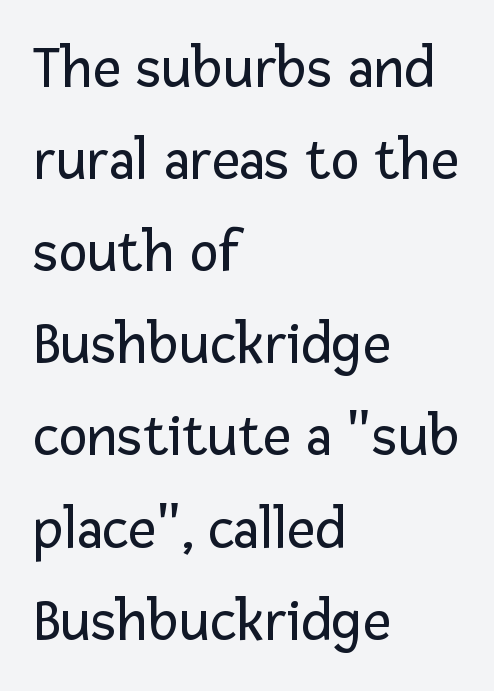
{"serif": "no", "italic": "no", "bold": "no", "weight": "regular", "width": "normal", "stroke_contrast": "low", "x_height": "medium", "monospaced": "no", "underline": "no", "align": "left", "line_spacing": "normal", "line_spacing_ratio": 1.51, "letter_spacing": "normal", "letter_spacing_em": 0.0, "glyph_px": 61}
